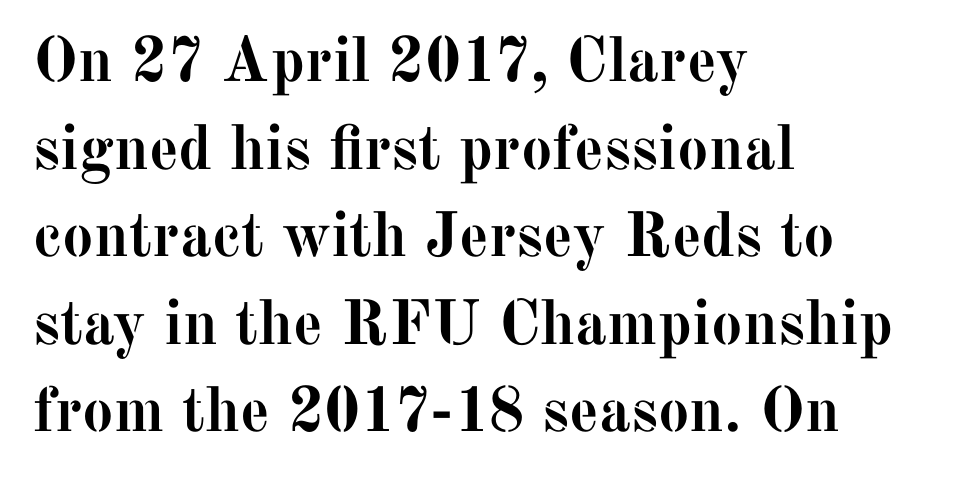
The strokes are fattened all the way to bold. A serif font was chosen for this passage. Character widths vary here, with narrow letters taking less room than wide ones. Left-aligned paragraph, ragged on the right. The letterforms sit shoulder to shoulder at normal distance. These lines were composed using upright roman letters.
